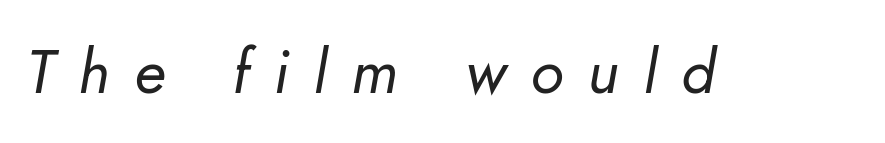
The image shows 62 px regular-weight type, italic (leaning right); set unusually wide letter spacing (+0.39 em), not underlined; low stroke contrast and a small x-height.
